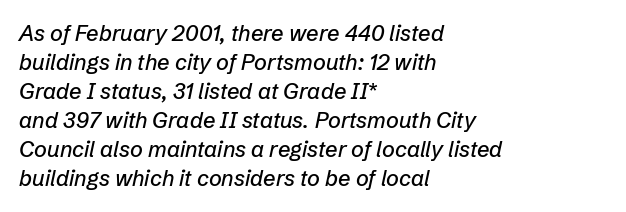
Q: Is the text italic (slanted)? A: Yes, it leans right by about 12 degrees.
Q: Is the text underlined? A: No.
Q: How is the paragraph aligned? A: Left-aligned.
Q: Is the spacing between letters normal or unusually wide? A: Normal.
Q: Is the spacing between lines tight, normal or loose? A: Normal.
